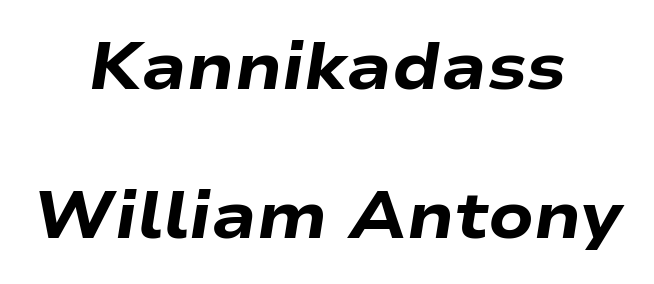
{"italic": "yes", "lean": "right", "slant_degrees": 9, "bold": "yes", "weight": "heavy", "width": "wide", "stroke_contrast": "low", "x_height": "medium", "monospaced": "no", "underline": "no", "align": "center", "line_spacing": "loose", "line_spacing_ratio": 2.29, "letter_spacing": "normal", "letter_spacing_em": 0.0, "glyph_px": 65}
